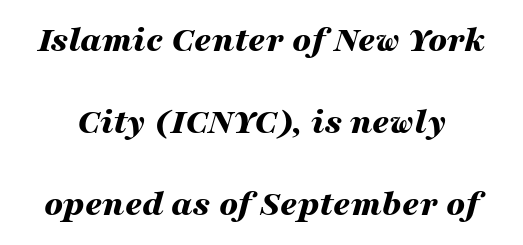
Q: Is the text bold? A: Yes.
Q: Is the text italic (slanted)? A: Yes, it leans right by about 16 degrees.
Q: Is the text underlined? A: No.
Q: Is the spacing between letters normal or unusually wide? A: Normal.
Q: Is the spacing between lines tight, normal or loose? A: Loose.
Q: Width (condensed, normal, or wide)? A: Wide.
Q: Stroke contrast? A: Medium.
Q: x-height? A: Medium.
Q: Monospaced? A: No.
